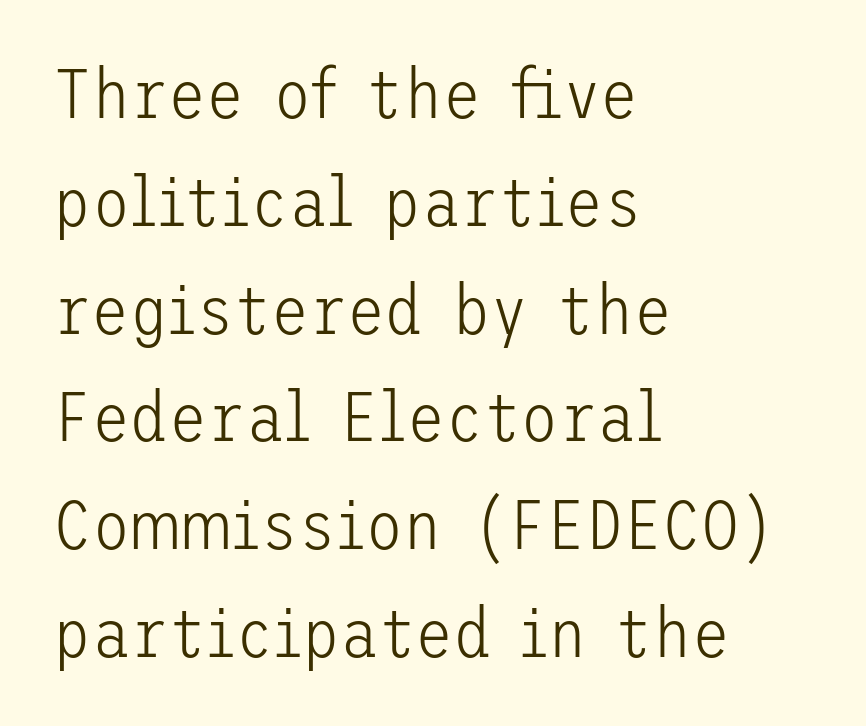
Q: Is the text bold? A: No.
Q: Is the text italic (slanted)? A: No, it is upright.
Q: Is the typeface a serif or a sans-serif typeface? A: Sans-serif.
Q: Is the text underlined? A: No.
Q: How is the paragraph aligned? A: Left-aligned.
Q: Is the spacing between letters normal or unusually wide? A: Normal.
Q: Is the spacing between lines tight, normal or loose? A: Normal.
Q: Width (condensed, normal, or wide)? A: Normal.
Q: Stroke contrast? A: Low.
Q: x-height? A: Medium.
